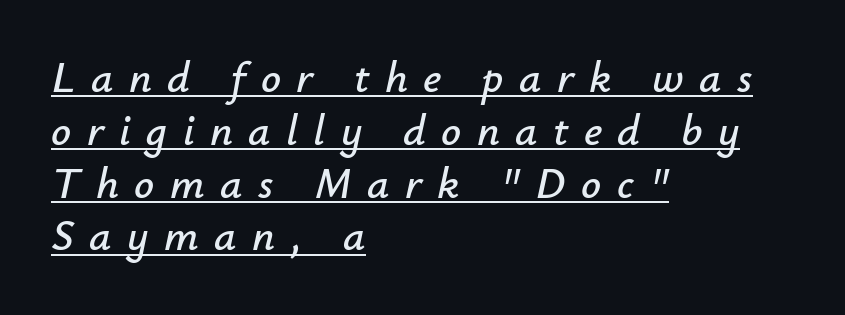
The image shows 44 px text type, italic (leaning right); set left-aligned, line spacing 1.2x, unusually wide letter spacing (+0.35 em), underlined; low stroke contrast and a small x-height.
